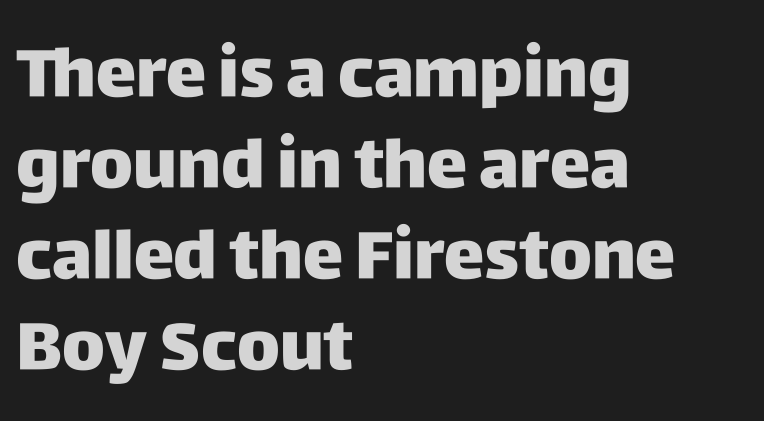
The image shows 68 px sans-serif type, upright; set left-aligned, normal line spacing (1.34x), normal letter spacing, not underlined; low stroke contrast and a large x-height.
